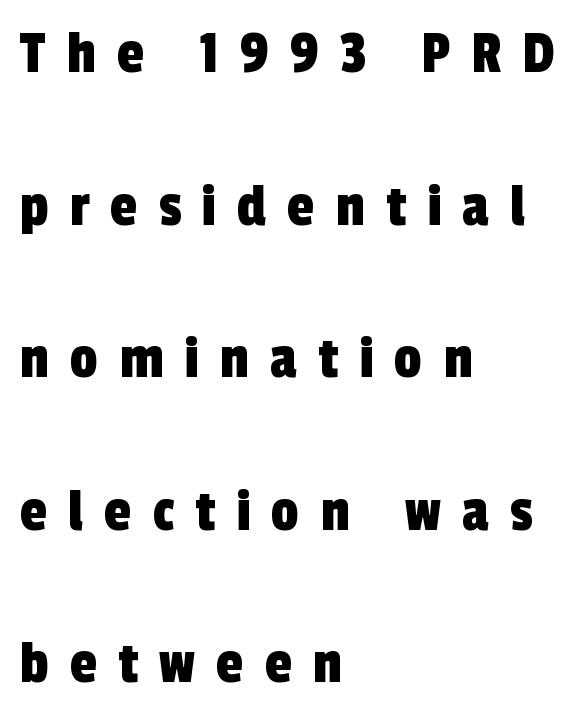
{"serif": "no", "width": "condensed", "x_height": "medium", "monospaced": "no", "underline": "no", "align": "left", "line_spacing": "loose", "line_spacing_ratio": 2.46, "letter_spacing": "wide", "letter_spacing_em": 0.34, "glyph_px": 62}
